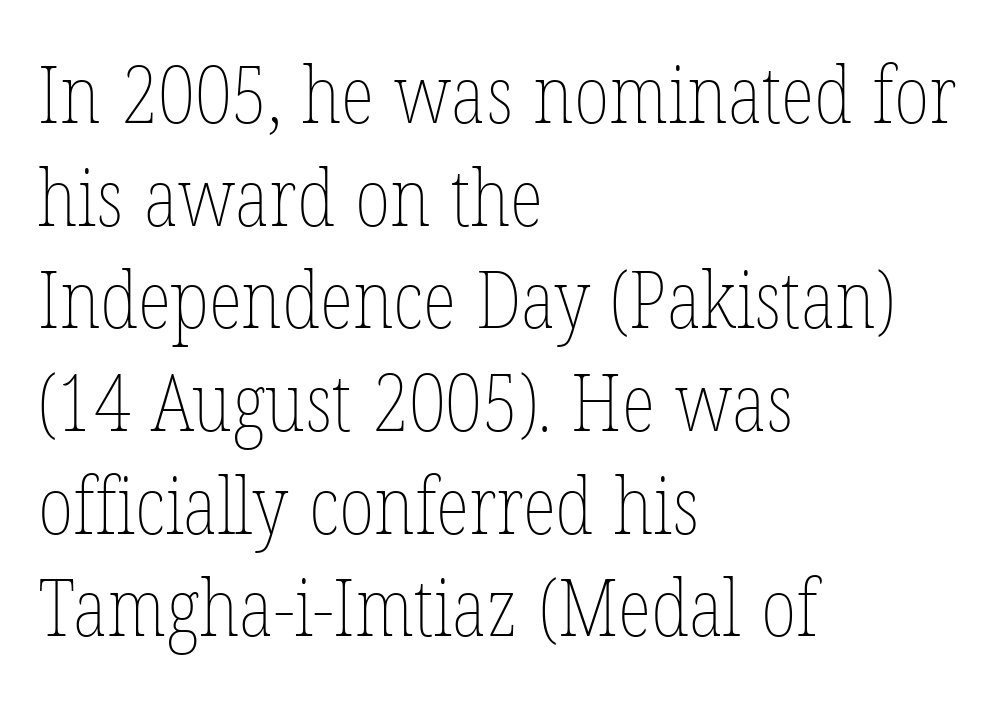
{"italic": "no", "bold": "no", "weight": "thin", "width": "condensed", "stroke_contrast": "low", "x_height": "medium", "monospaced": "no", "underline": "no", "align": "left", "line_spacing": "normal", "line_spacing_ratio": 1.3, "letter_spacing": "normal", "letter_spacing_em": 0.0, "glyph_px": 79}
